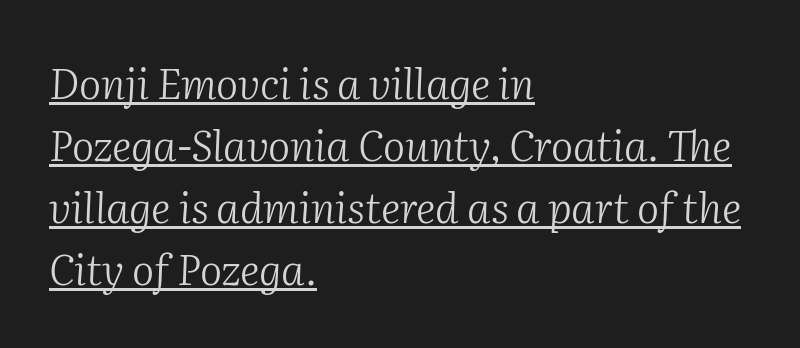
These lines are rendered in a variable-pitch font. The glyphs in this specimen are seriffed. Leftover space on each line is placed entirely after the last word. The face used here appears with an underline applied. The text carries the slant typical of an italic or oblique font. Glyph-to-glyph distance matches everyday printed text.
